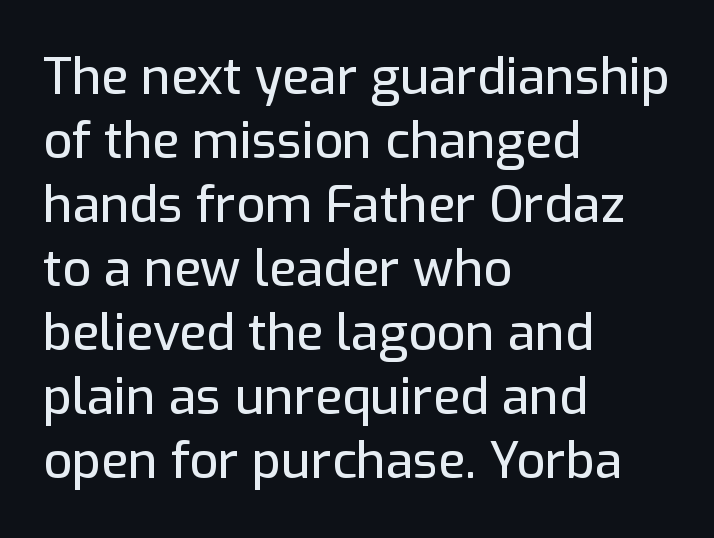
Q: Is the text italic (slanted)? A: No, it is upright.
Q: Is the typeface a serif or a sans-serif typeface? A: Sans-serif.
Q: Is the text underlined? A: No.
Q: How is the paragraph aligned? A: Left-aligned.
Q: Is the spacing between letters normal or unusually wide? A: Normal.
Q: Is the spacing between lines tight, normal or loose? A: Normal.
Q: Width (condensed, normal, or wide)? A: Normal.
Q: Stroke contrast? A: Low.
Q: x-height? A: Medium.
Q: Monospaced? A: No.
